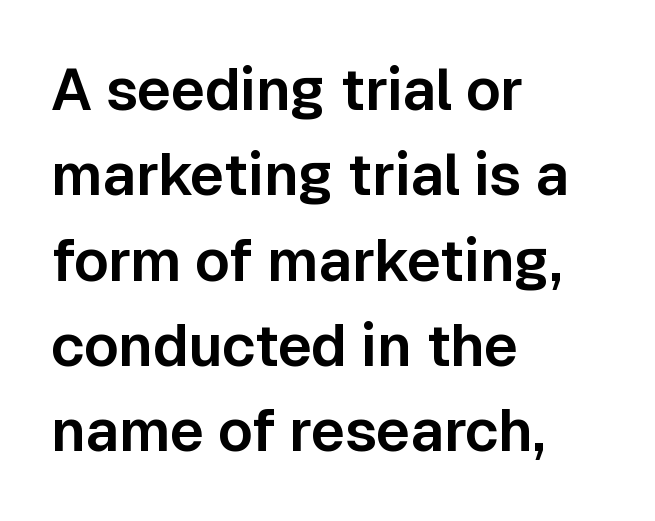
Q: Is the text italic (slanted)? A: No, it is upright.
Q: Is the typeface a serif or a sans-serif typeface? A: Sans-serif.
Q: Is the text underlined? A: No.
Q: How is the paragraph aligned? A: Left-aligned.
Q: Is the spacing between letters normal or unusually wide? A: Normal.
Q: Is the spacing between lines tight, normal or loose? A: Normal.
Q: Width (condensed, normal, or wide)? A: Normal.
Q: Stroke contrast? A: Low.
Q: x-height? A: Medium.
Q: Monospaced? A: No.
